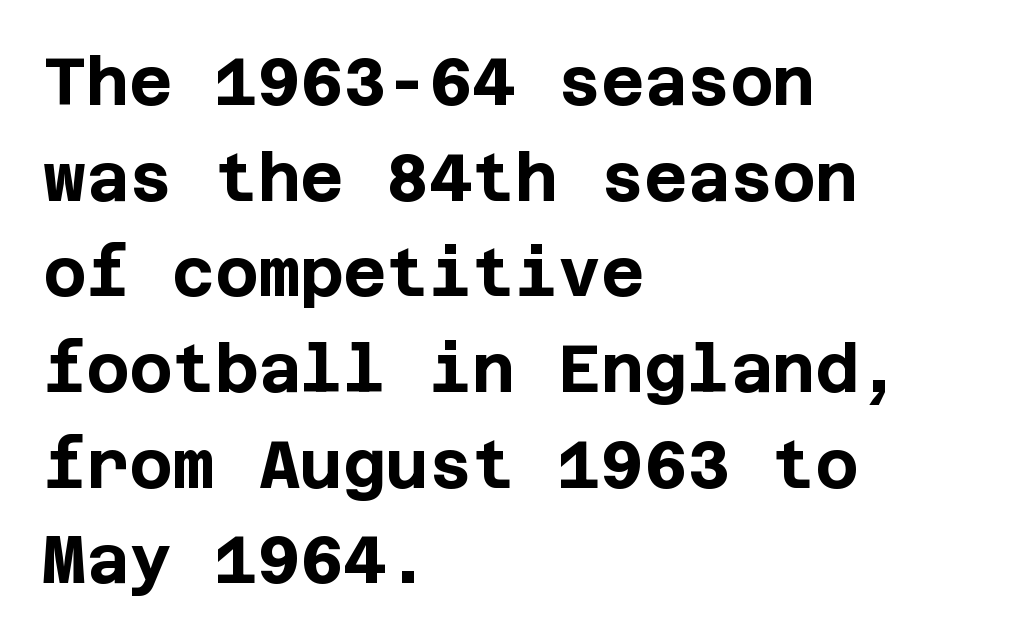
Q: Is the text bold? A: Yes.
Q: Is the text italic (slanted)? A: No, it is upright.
Q: Is the typeface a serif or a sans-serif typeface? A: Sans-serif.
Q: Is the text underlined? A: No.
Q: How is the paragraph aligned? A: Left-aligned.
Q: Is the spacing between letters normal or unusually wide? A: Normal.
Q: Is the spacing between lines tight, normal or loose? A: Normal.
Q: Width (condensed, normal, or wide)? A: Normal.
Q: Stroke contrast? A: Low.
Q: x-height? A: Large.
